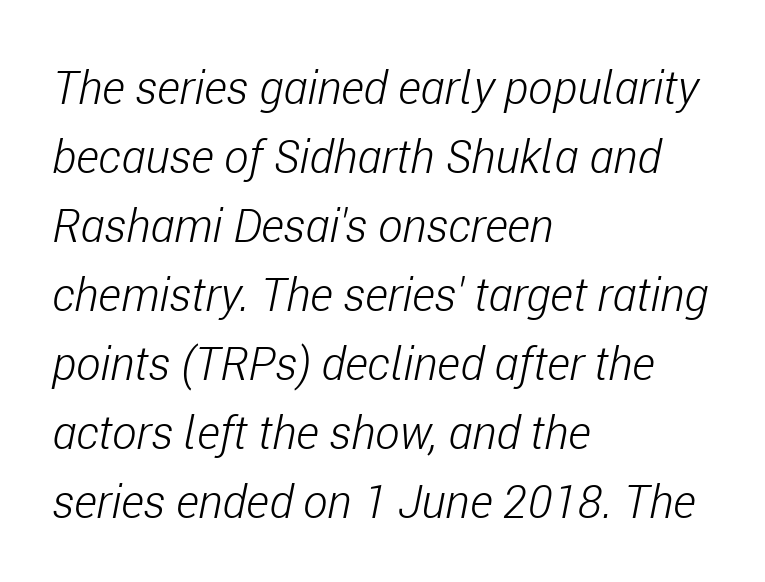
Q: Is the text bold? A: No.
Q: Is the text italic (slanted)? A: Yes, it leans right by about 11 degrees.
Q: Is the text underlined? A: No.
Q: How is the paragraph aligned? A: Left-aligned.
Q: Is the spacing between letters normal or unusually wide? A: Normal.
Q: Is the spacing between lines tight, normal or loose? A: Normal.
Q: Width (condensed, normal, or wide)? A: Condensed.
Q: Stroke contrast? A: Low.
Q: x-height? A: Medium.
Q: Monospaced? A: No.
